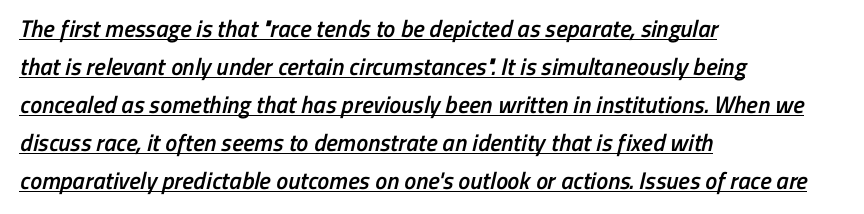
Baseline-to-baseline distance is the conventional proportion of letter height. Each glyph is drawn with semibold strokes, heavier than normal yet not fully bold. The letterforms sit shoulder to shoulder at normal distance. Typeset ragged right — the left edge is the straight one. Glance below the letters and you will spot a drawn line.
